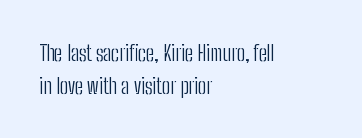
Descender tails drop into unmarked territory. Vertically, the passage feels balanced, rows spaced as you'd expect. The typesetter chose a ragged-right arrangement here. The typography opts for an upright posture over an oblique one. The rendering keeps characters at their native spacing. Stroke mass is kept to a normal reading level or below.
